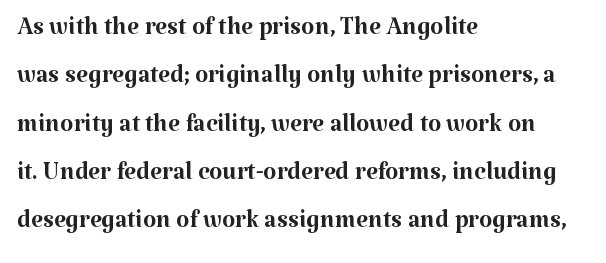
These lines are rendered in a variable-pitch font. What stands out about the letter spacing? Nothing — it is the standard amount. The face looks like a standard text weight, possibly lighter. Whoever set this chose a conventional vertical rhythm.
